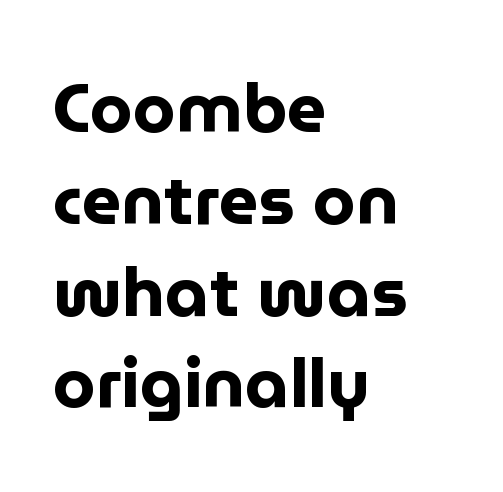
Q: Is the text bold? A: Yes.
Q: Is the text italic (slanted)? A: No, it is upright.
Q: Is the typeface a serif or a sans-serif typeface? A: Sans-serif.
Q: Is the text underlined? A: No.
Q: How is the paragraph aligned? A: Left-aligned.
Q: Is the spacing between letters normal or unusually wide? A: Normal.
Q: Is the spacing between lines tight, normal or loose? A: Normal.
Q: Width (condensed, normal, or wide)? A: Normal.
Q: Stroke contrast? A: Low.
Q: x-height? A: Medium.
Q: Monospaced? A: No.
